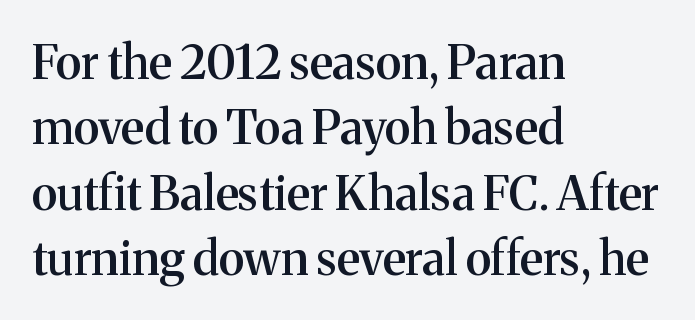
Where is the straight margin? On the left. Default kerning and tracking; the words read as compact shapes. Any mark beneath the type? The region is blank. The passage shown is typed in a proportional face where columns would drift. Stems and bowls a touch heavier than normal — semibold.
